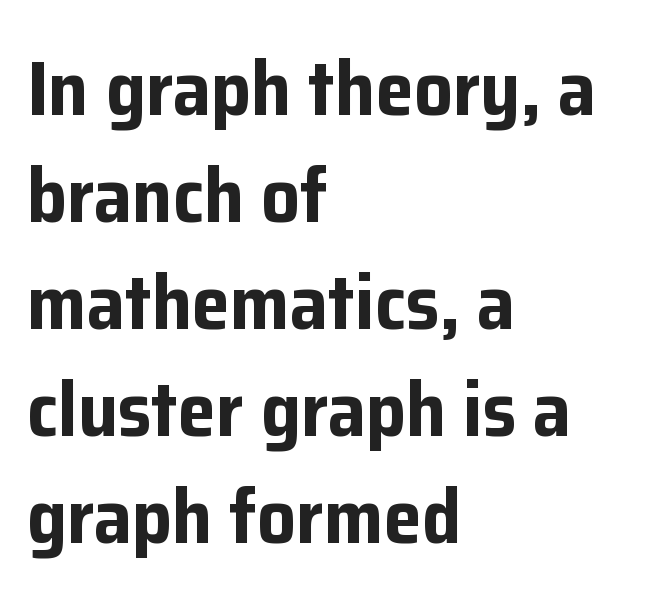
The image shows 77 px bold sans-serif type, upright; set left-aligned, normal line spacing (1.39x), normal letter spacing, not underlined; low stroke contrast and a medium x-height.
